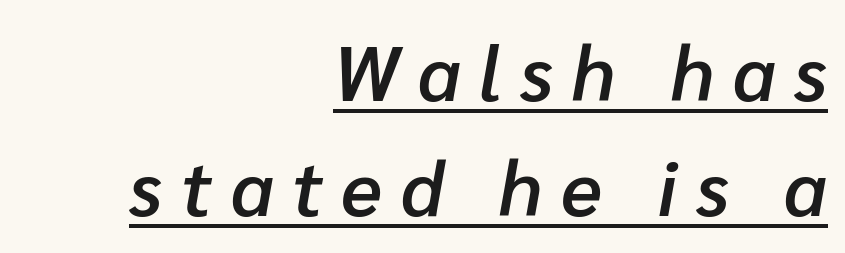
Q: Is the text bold? A: Semi-bold.
Q: Is the text italic (slanted)? A: Yes, it leans right by about 10 degrees.
Q: Is the text underlined? A: Yes.
Q: How is the paragraph aligned? A: Right-aligned.
Q: Is the spacing between letters normal or unusually wide? A: Unusually wide.
Q: Is the spacing between lines tight, normal or loose? A: Normal.
Q: Width (condensed, normal, or wide)? A: Normal.
Q: Stroke contrast? A: Low.
Q: x-height? A: Medium.
Q: Monospaced? A: No.
